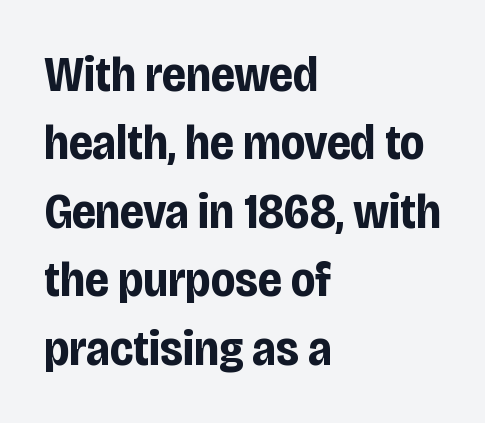
This sample is left-justified, so line endings fall wherever the words run out. The typeface chosen for these lines omits serifs. Heavy, bold letterforms. The letters stand upright; this is a roman face. Notice how descenders clear the ascenders below comfortably — that's standard leading. The words here are not underlined.
